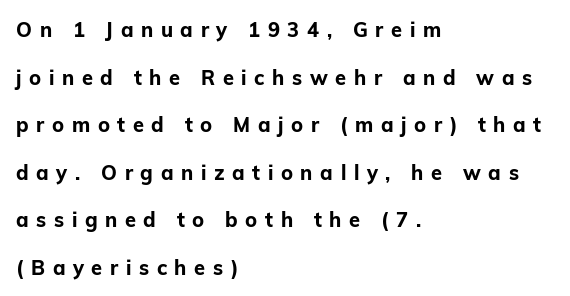
The image shows 20 px bold type, upright; set left-aligned, loose line spacing (2.38x), unusually wide letter spacing (+0.38 em), not underlined.
